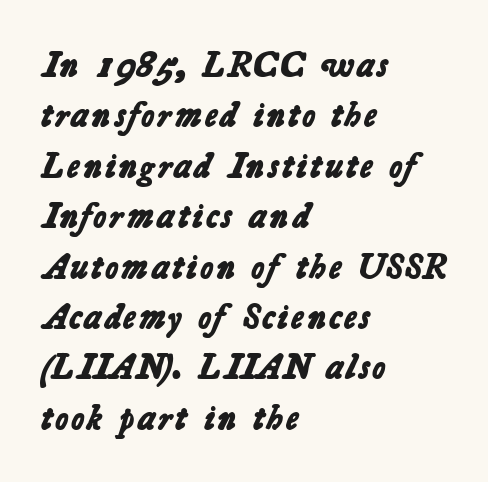
Q: Is the text bold? A: Yes.
Q: Is the typeface a serif or a sans-serif typeface? A: Sans-serif.
Q: Is the text underlined? A: No.
Q: How is the paragraph aligned? A: Left-aligned.
Q: Is the spacing between letters normal or unusually wide? A: Normal.
Q: Is the spacing between lines tight, normal or loose? A: Normal.
Q: Width (condensed, normal, or wide)? A: Normal.
Q: Stroke contrast? A: Low.
Q: x-height? A: Medium.
Q: Monospaced? A: No.
